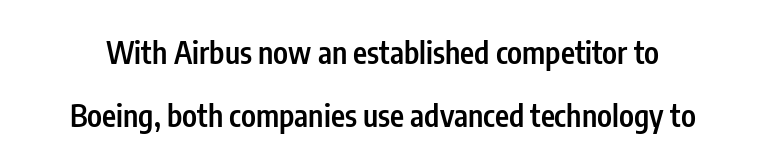
The image shows 30 px semibold, condensed sans-serif type, upright; set loose line spacing (2.11x), normal letter spacing, not underlined; low stroke contrast and a medium x-height.
